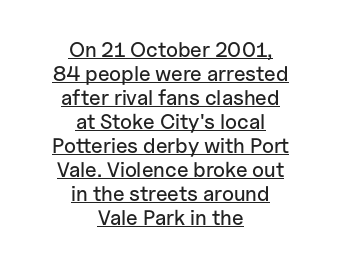
{"italic": "no", "underline": "yes", "align": "center", "line_spacing": "tight", "line_spacing_ratio": 1.14, "letter_spacing": "normal", "letter_spacing_em": 0.0, "glyph_px": 21}
